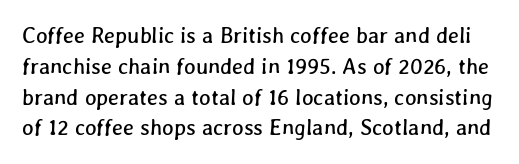
Q: Is the text underlined? A: No.
Q: Is the spacing between letters normal or unusually wide? A: Normal.
Q: Is the spacing between lines tight, normal or loose? A: Normal.
